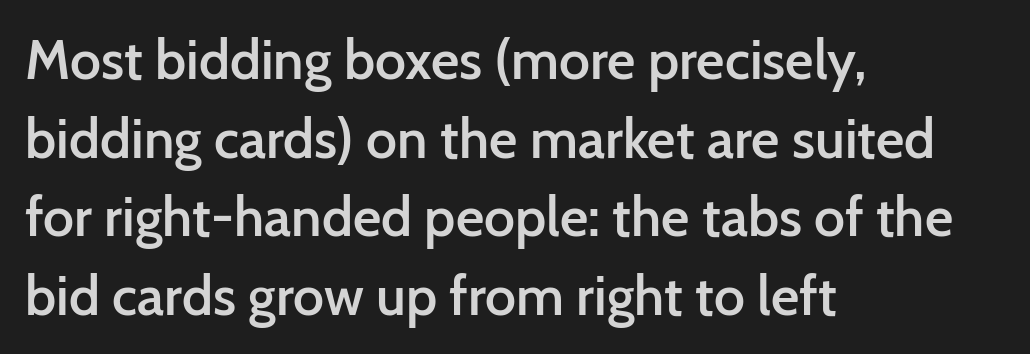
Short note: letters normally spaced. Note the varied advance widths — an 'i' is clearly narrower than an 'm'. Unmarked baselines from the first word to the last. Weight check: semibold — heavier than regular, not quite bold. Characters remain perfectly vertical along every line. If you drew a ruler down the left edge, every line would touch it.
